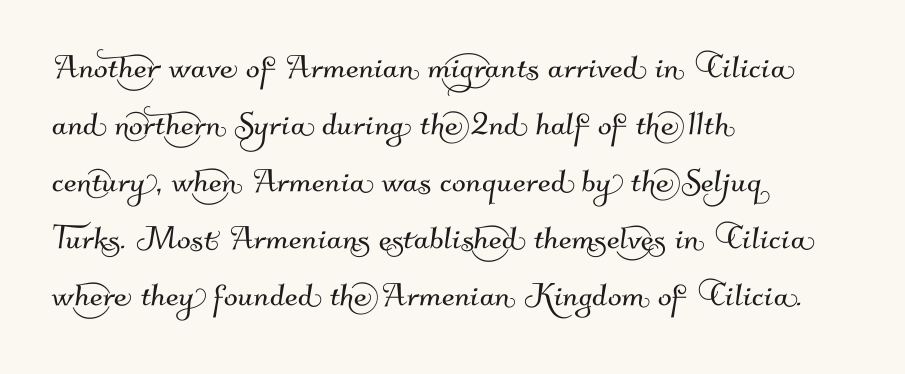
{"serif": "no", "width": "normal", "stroke_contrast": "medium", "x_height": "small", "monospaced": "no", "underline": "no", "align": "left", "line_spacing": "normal", "line_spacing_ratio": 1.39, "letter_spacing": "normal", "letter_spacing_em": 0.0, "glyph_px": 41}
